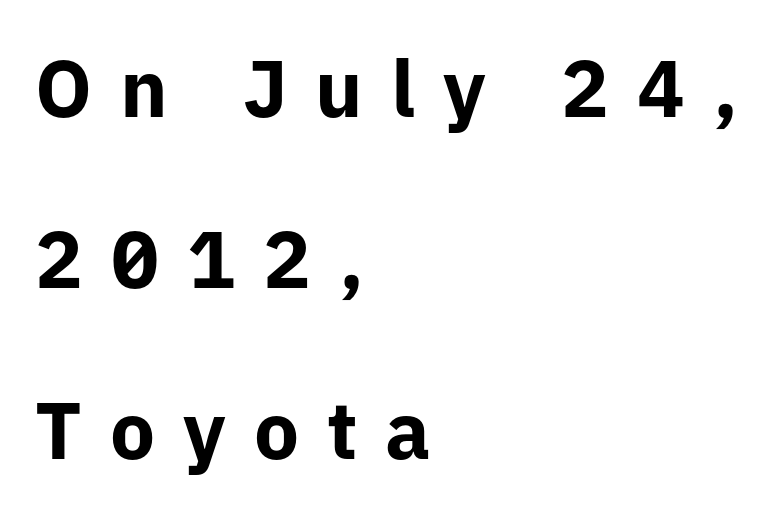
These lines stack with their left ends in a neat column. Characters remain perfectly vertical along every line. Reading down the column, the eye jumps a long way to each next line. Its strokes are broad and dark, the hallmark of bold type.
